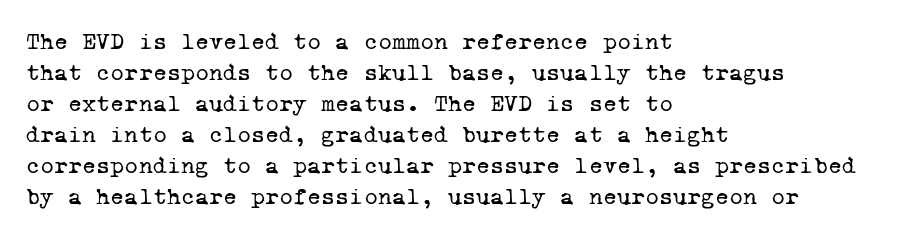
Q: Is the text bold? A: No.
Q: Is the text underlined? A: No.
Q: How is the paragraph aligned? A: Left-aligned.
Q: Is the spacing between letters normal or unusually wide? A: Normal.
Q: Is the spacing between lines tight, normal or loose? A: Normal.
